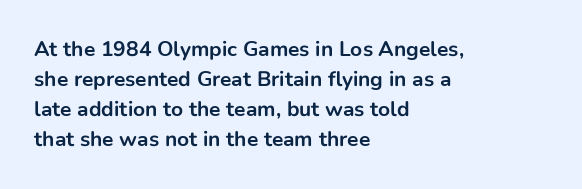
The font's upright variant was chosen for this text. These lines keep a tight, regular rhythm from letter to letter. Notice how thick the strokes are: this is what a full bold looks like. These lines sit exactly where default settings would place them.
